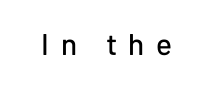
Stroke terminals: plain, sans-serif. Underline: absent. Each letter keeps its own natural width here, so spacing adapts to shape. In terms of posture, this sample is upright. The face used here is rendered with a markedly widened letterfit.
